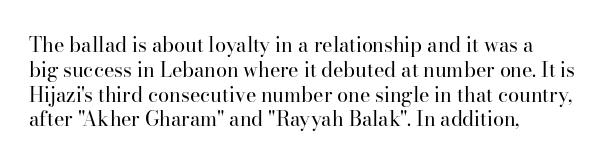
Q: Is the text bold? A: No.
Q: Is the text italic (slanted)? A: No, it is upright.
Q: Is the text underlined? A: No.
Q: How is the paragraph aligned? A: Left-aligned.
Q: Is the spacing between letters normal or unusually wide? A: Normal.
